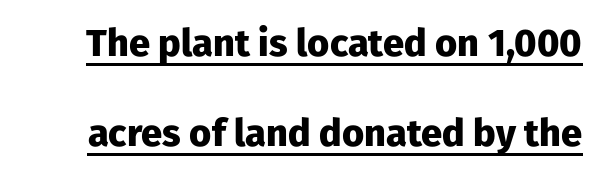
The image shows 38 px heavy sans-serif type, upright; set loose line spacing (2.36x), normal letter spacing, underlined; low stroke contrast and a medium x-height.
